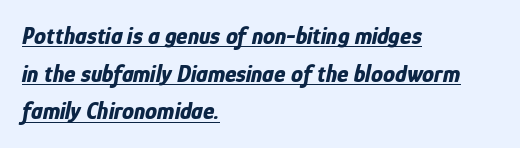
The image shows 24 px bold type, italic (leaning right); set left-aligned, normal line spacing (1.57x), normal letter spacing, underlined.
